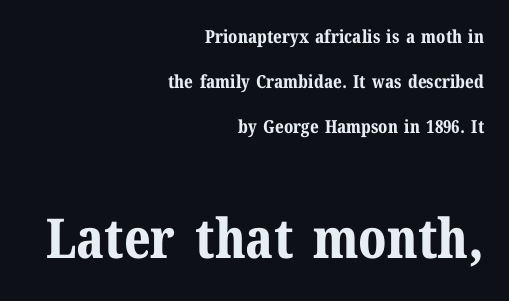
The image shows 55 px bold serif type, upright; set right-aligned, loose line spacing (2.49x), normal letter spacing, not underlined; the second (bottom) block is 3.06x larger; medium stroke contrast and a medium x-height.
